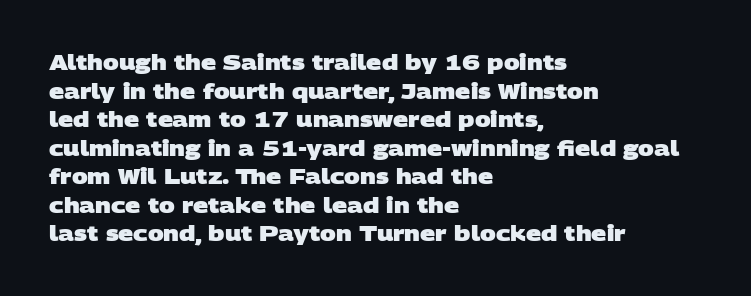
The image shows 21 px bold type; set left-aligned, normal line spacing (1.36x), normal letter spacing, not underlined.
